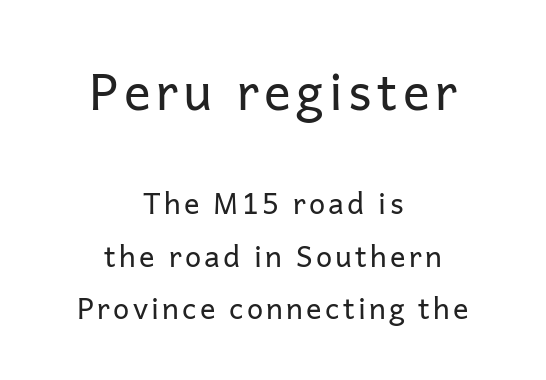
Q: Is the text bold? A: No.
Q: Is the text italic (slanted)? A: No, it is upright.
Q: Is the typeface a serif or a sans-serif typeface? A: Sans-serif.
Q: Is the text underlined? A: No.
Q: How is the paragraph aligned? A: Centered.
Q: Which block of text is set in a larger size, the first (top) or the second (bottom)? A: The first (top) one.
Q: Width (condensed, normal, or wide)? A: Normal.
Q: Stroke contrast? A: Low.
Q: x-height? A: Medium.
Q: Monospaced? A: No.
